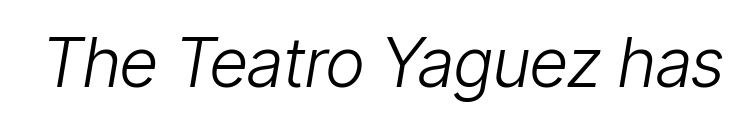
Q: Is the text bold? A: No.
Q: Is the text italic (slanted)? A: Yes, it leans right by about 9 degrees.
Q: Is the text underlined? A: No.
Q: Is the spacing between letters normal or unusually wide? A: Normal.
Q: Width (condensed, normal, or wide)? A: Condensed.
Q: Stroke contrast? A: Low.
Q: x-height? A: Medium.
Q: Monospaced? A: No.
